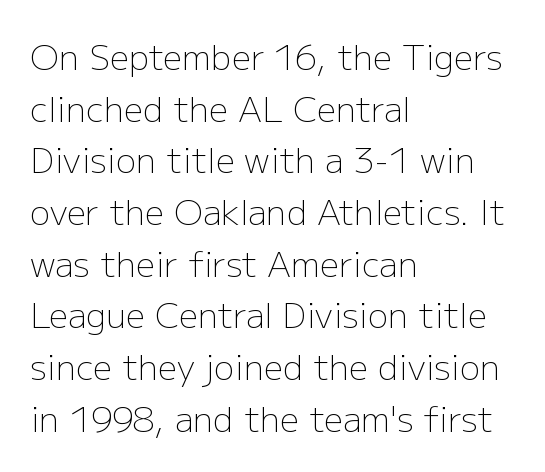
The image shows 34 px light sans-serif type, upright; set left-aligned, normal line spacing (1.52x), normal letter spacing, not underlined; low stroke contrast and a medium x-height.
